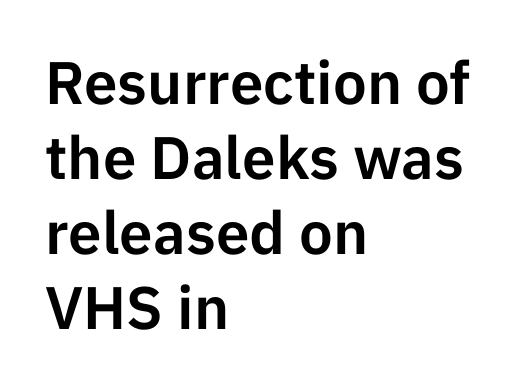
The image shows 60 px sans-serif type, upright; set left-aligned, normal line spacing (1.25x), normal letter spacing, not underlined; low stroke contrast and a medium x-height.
